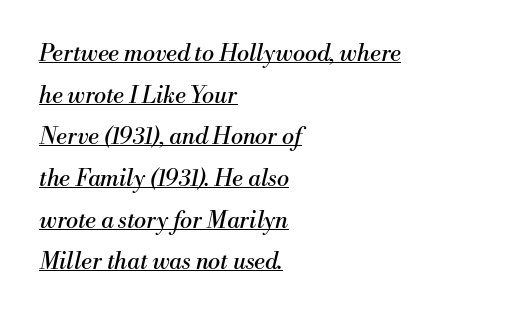
Compared with undecorated copy, this sample adds a rule below the words. Words appear dense and cohesive because spacing is normal. The weight would be labelled regular, book, light, or lighter still. The axis of the letterforms is tilted away from vertical. A student would call this left alignment; a typographer would say flush left, rag right.
